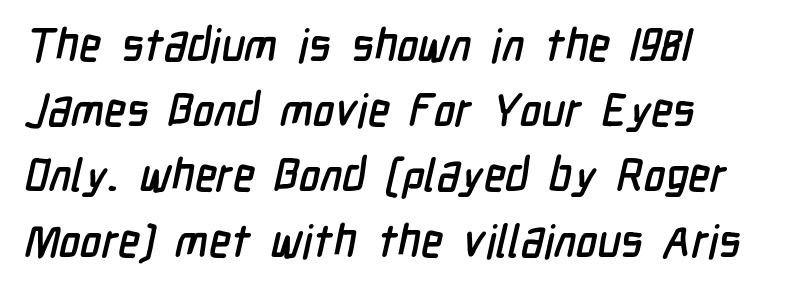
These lines stack with their left ends in a neat column. The characters display no serif detailing; their extremities are plain. The gap between lines stays unmarked. The block of text has a typical density, with ordinary space between rows. This sample has the flowing, uneven cadence of proportional lettering.
